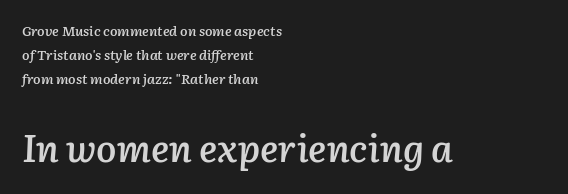
The image shows 38 px semibold type, italic (leaning right); set left-aligned, line spacing 1.72x, normal letter spacing, not underlined; the second (bottom) block is 2.71x larger; low stroke contrast and a medium x-height.
